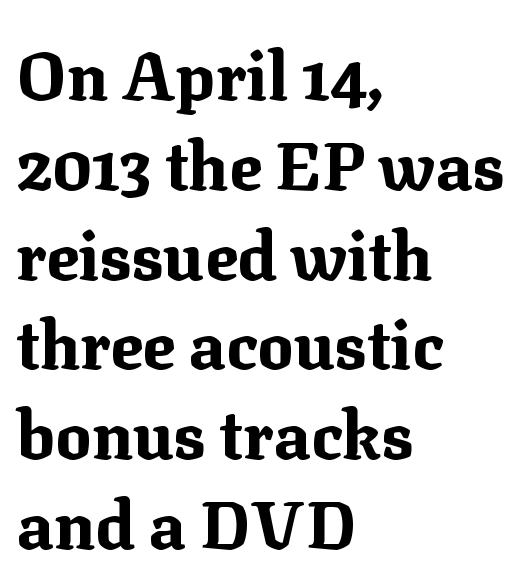
{"serif": "yes", "italic": "no", "bold": "yes", "weight": "bold", "width": "normal", "stroke_contrast": "medium", "x_height": "medium", "monospaced": "no", "underline": "no", "align": "left", "line_spacing": "normal", "line_spacing_ratio": 1.34, "letter_spacing": "normal", "letter_spacing_em": 0.0, "glyph_px": 67}
